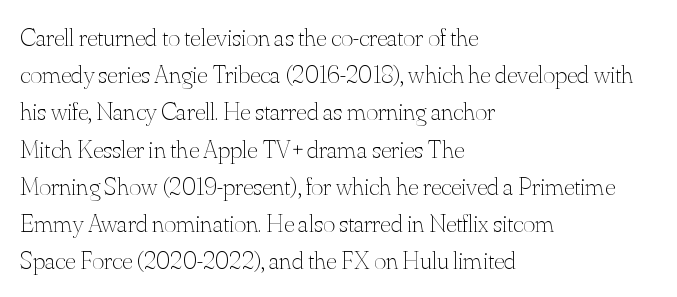
{"italic": "no", "bold": "no", "underline": "no", "align": "left", "line_spacing": "normal", "line_spacing_ratio": 1.43, "letter_spacing": "normal", "letter_spacing_em": 0.0, "glyph_px": 26}
